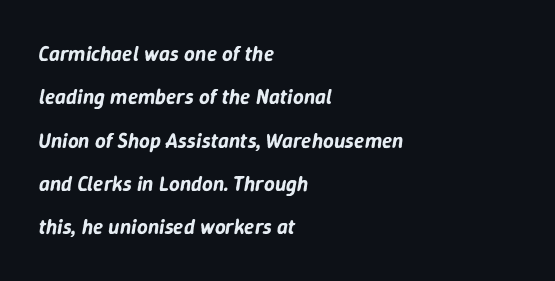
Q: Is the text italic (slanted)? A: Yes, it leans right by about 9 degrees.
Q: Is the text underlined? A: No.
Q: How is the paragraph aligned? A: Left-aligned.
Q: Is the spacing between letters normal or unusually wide? A: Normal.
Q: Is the spacing between lines tight, normal or loose? A: Loose.
